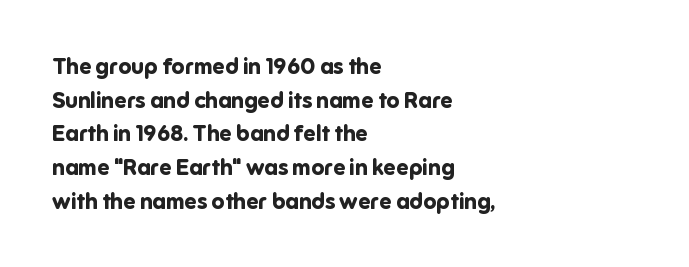
This sample is left-justified, so line endings fall wherever the words run out. Ascenders rise straight up at ninety degrees. Notice how descenders clear the ascenders below comfortably — that's standard leading. Is the type bold? Yes — the strokes are clearly thick and heavy.
